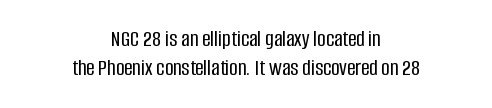
The image shows 23 px text type, upright; set centered, normal line spacing (1.28x), normal letter spacing, not underlined.
